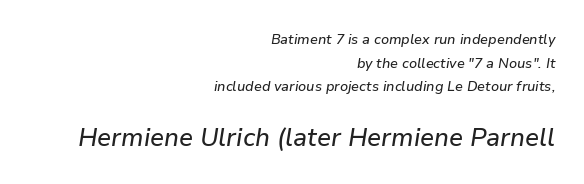
Q: Is the text italic (slanted)? A: Yes, it leans right by about 9 degrees.
Q: Is the text underlined? A: No.
Q: How is the paragraph aligned? A: Right-aligned.
Q: Is the spacing between letters normal or unusually wide? A: Normal.
Q: Is the spacing between lines tight, normal or loose? A: Normal.
Q: Which block of text is set in a larger size, the first (top) or the second (bottom)? A: The second (bottom) one.
